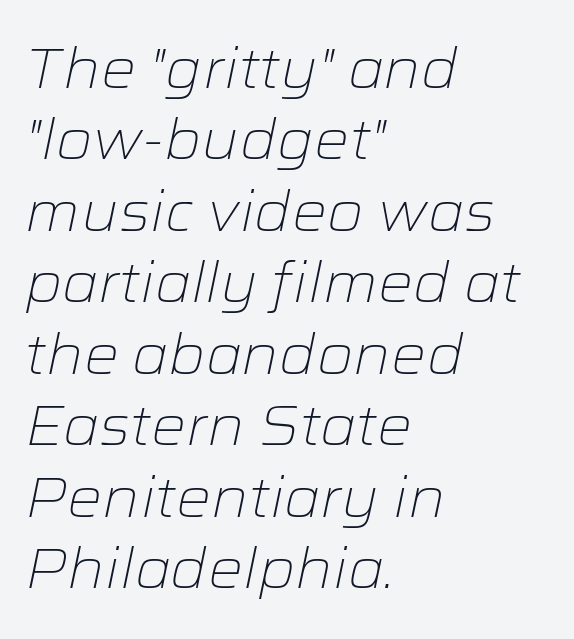
{"italic": "yes", "lean": "right", "slant_degrees": 12, "bold": "no", "weight": "light", "width": "wide", "stroke_contrast": "low", "x_height": "medium", "monospaced": "no", "underline": "no", "align": "left", "line_spacing": "normal", "line_spacing_ratio": 1.3, "letter_spacing": "normal", "letter_spacing_em": 0.0, "glyph_px": 55}
